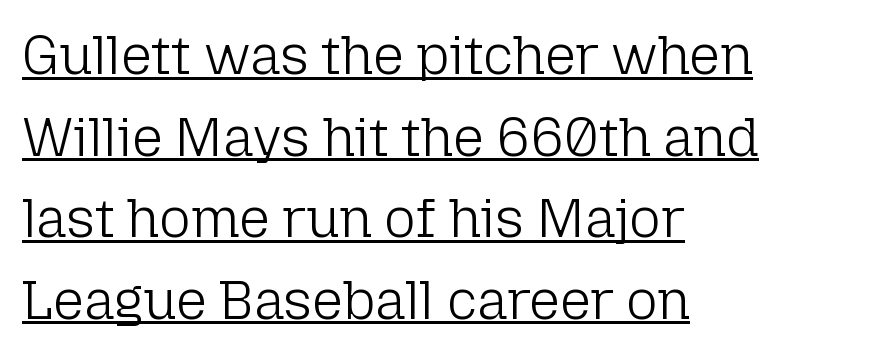
No heavy texture on the line: the type isn't bold. How would I describe the line gaps? Plain and ordinary. The type is set solid horizontally, with unmodified tracking. This sample uses an upright cut, with every glyph sitting square on the baseline. A typesetter would call this proportional, since set widths differ per character. Short and long lines alike share a common starting point at left.
